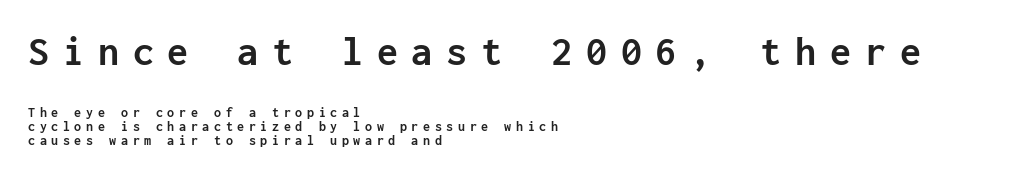
The image shows 42 px semibold sans-serif type, upright, monospaced; set left-aligned, tight line spacing (1.0x), unusually wide letter spacing (+0.33 em), not underlined; the first (top) block is 3.0x larger; low stroke contrast and a medium x-height.
